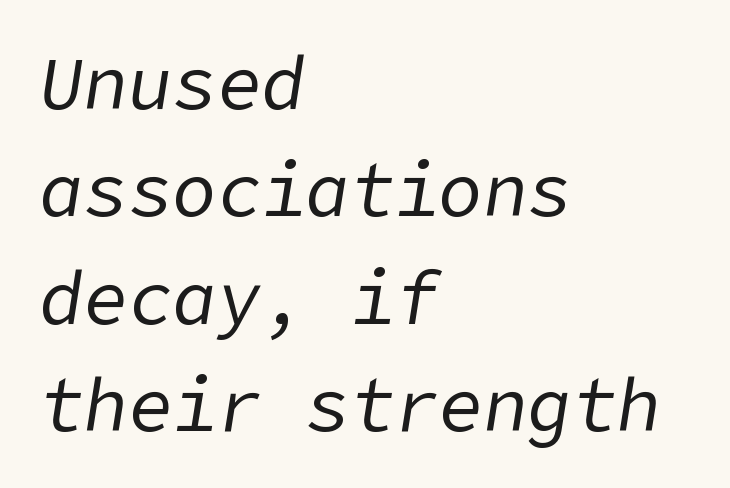
Q: Is the text bold? A: No.
Q: Is the text italic (slanted)? A: Yes, it leans right by about 9 degrees.
Q: Is the text underlined? A: No.
Q: How is the paragraph aligned? A: Left-aligned.
Q: Is the spacing between letters normal or unusually wide? A: Normal.
Q: Is the spacing between lines tight, normal or loose? A: Normal.
Q: Width (condensed, normal, or wide)? A: Normal.
Q: Stroke contrast? A: Low.
Q: x-height? A: Medium.
